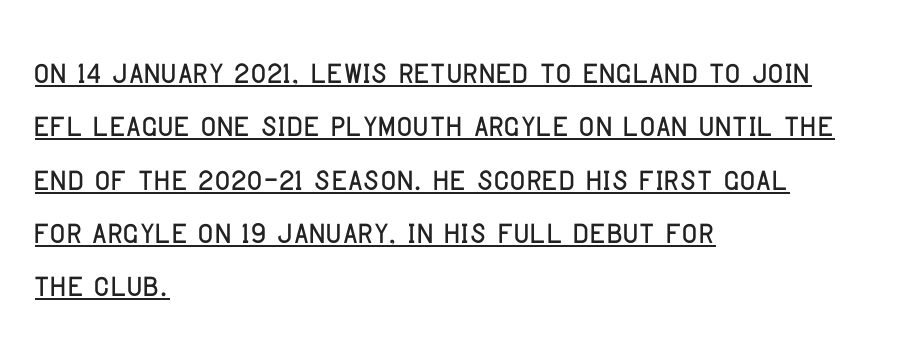
Q: Is the text italic (slanted)? A: No, it is upright.
Q: Is the typeface a serif or a sans-serif typeface? A: Sans-serif.
Q: Is the text underlined? A: Yes.
Q: How is the paragraph aligned? A: Left-aligned.
Q: Is the spacing between letters normal or unusually wide? A: Normal.
Q: Width (condensed, normal, or wide)? A: Condensed.
Q: Stroke contrast? A: Low.
Q: x-height? A: Large.
Q: Monospaced? A: No.
